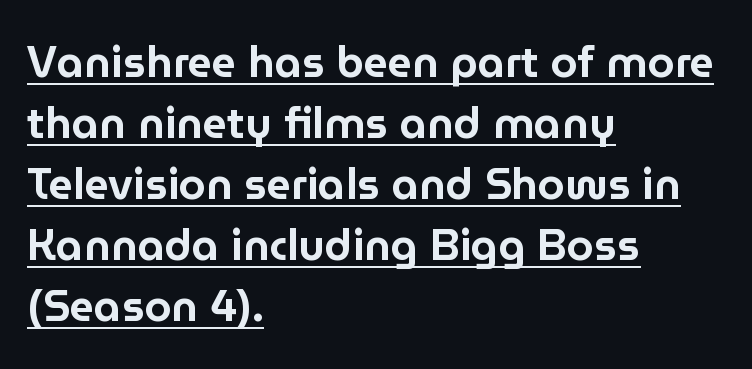
{"serif": "no", "italic": "no", "width": "normal", "stroke_contrast": "low", "x_height": "medium", "monospaced": "no", "underline": "yes", "align": "left", "line_spacing": "normal", "line_spacing_ratio": 1.42, "letter_spacing": "normal", "letter_spacing_em": 0.0, "glyph_px": 43}
